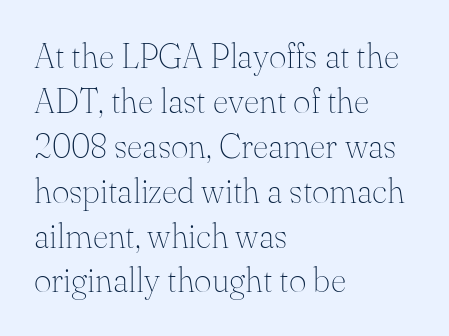
{"serif": "yes", "italic": "no", "bold": "no", "weight": "thin", "width": "normal", "stroke_contrast": "medium", "x_height": "small", "monospaced": "no", "underline": "no", "align": "left", "line_spacing": "normal", "line_spacing_ratio": 1.32, "letter_spacing": "normal", "letter_spacing_em": 0.0, "glyph_px": 34}
